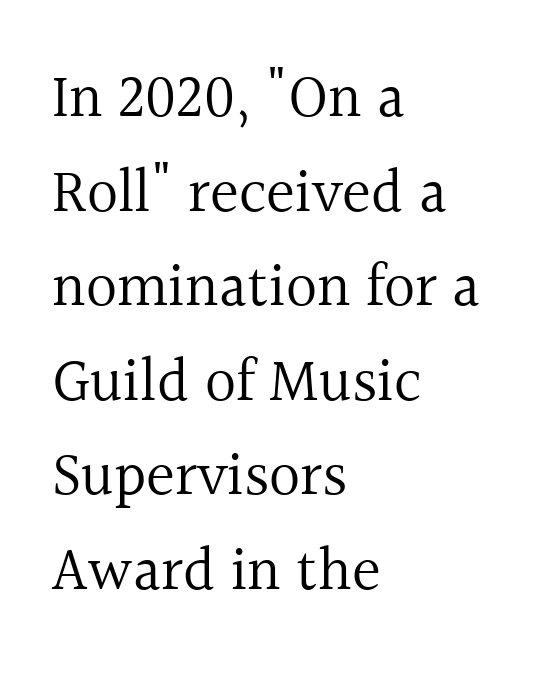
Check under the words: just untouched page. To sum up the face: it has serifs. Rendered with straight, roman letterforms. Letters have the restrained weight of plain body copy at most.
